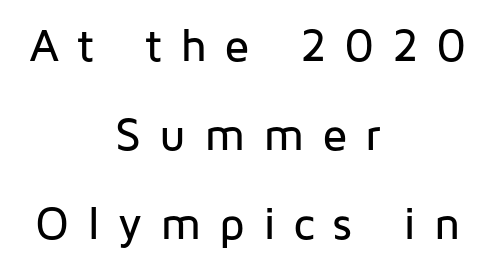
Here the designer chose a conventional face with non-uniform glyph widths. Check the space under the baseline: it is left empty. A student would call this center alignment; a typographer would say set centered. Classification — sans serif. Tracking value appears strongly positive — letters spread wide.
